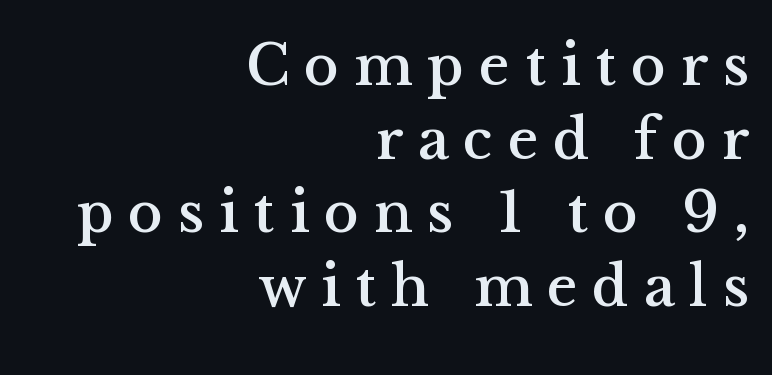
Unmarked baselines from the first word to the last. Each new line begins a customary step beneath the previous one. These lines stack with their right ends in a neat column. Do the characters align in a grid? No, the font is proportional. The passage shown is typeset with a serif family. You could only call the tracking loose — the letters float apart.
